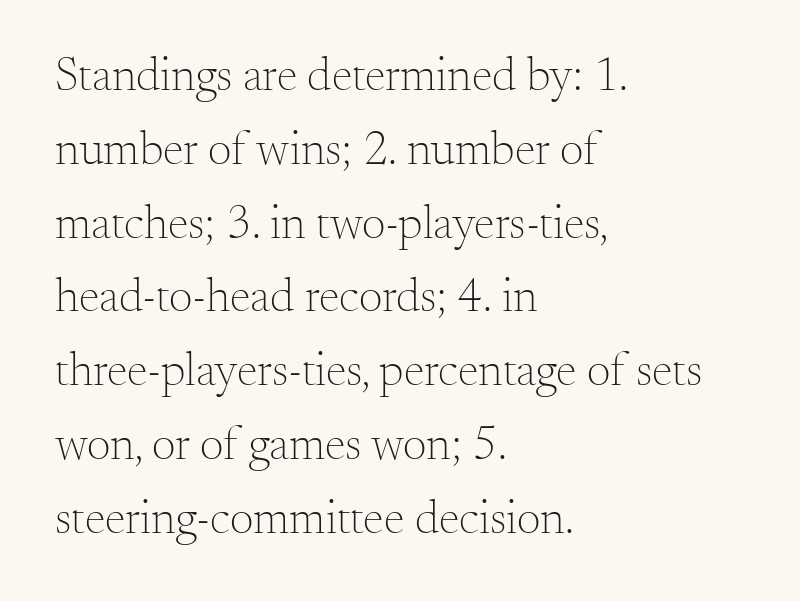
The image shows 47 px light serif type, upright; set left-aligned, normal line spacing (1.57x), normal letter spacing, not underlined; medium stroke contrast and a small x-height.
